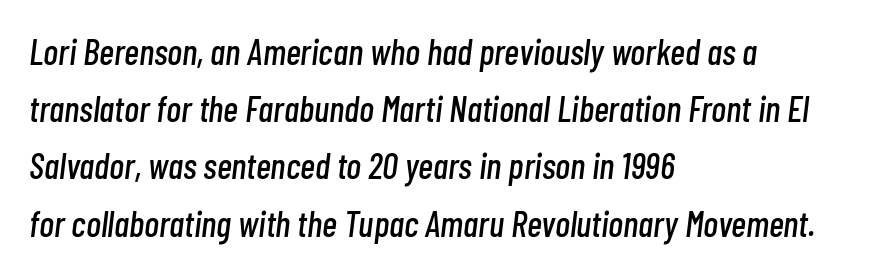
{"italic": "yes", "lean": "right", "slant_degrees": 7, "width": "condensed", "stroke_contrast": "low", "x_height": "medium", "monospaced": "no", "underline": "no", "align": "left", "line_spacing": "normal", "line_spacing_ratio": 1.59, "letter_spacing": "normal", "letter_spacing_em": 0.0, "glyph_px": 36}
